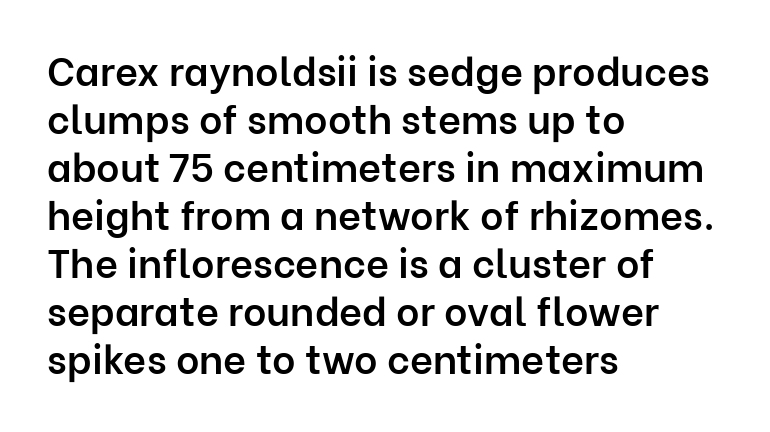
Anything drawn beneath the words? Only blank space. Heft: intermediate — a semibold. A classic flush-left, rag-right setting is used for this passage. Classification — sans serif.
